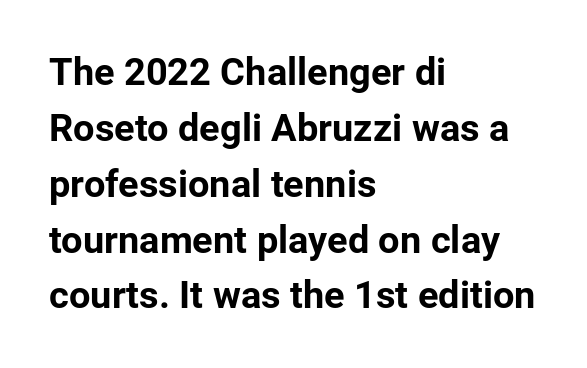
{"serif": "no", "italic": "no", "bold": "yes", "weight": "bold", "width": "normal", "stroke_contrast": "low", "x_height": "medium", "monospaced": "no", "underline": "no", "align": "left", "line_spacing": "normal", "line_spacing_ratio": 1.47, "letter_spacing": "normal", "letter_spacing_em": 0.0, "glyph_px": 38}
